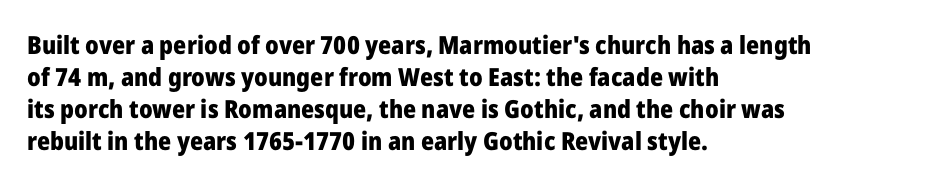
The typesetter chose a ragged-right arrangement here. The line texture is even and compact thanks to regular tracking. Summary of weight: heavy, a full bold. Vertically, the passage feels balanced, rows spaced as you'd expect. In terms of posture, this sample is upright.
